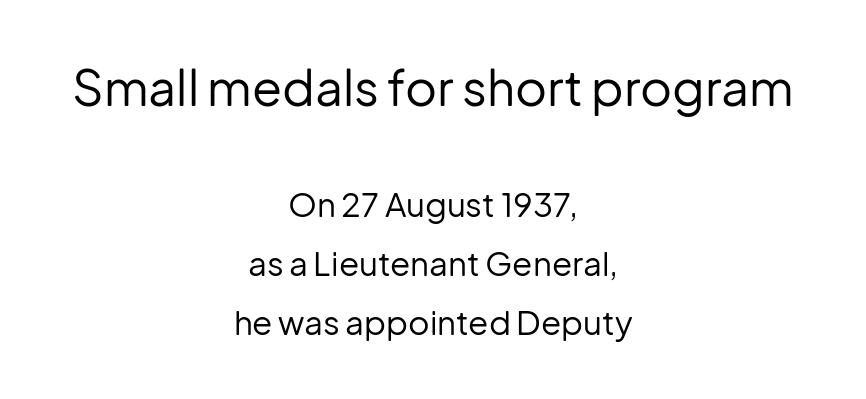
The image shows 49 px regular-weight sans-serif type, upright; set centered, line spacing 1.79x, normal letter spacing, not underlined; the first (top) block is 1.48x larger; low stroke contrast and a medium x-height.
